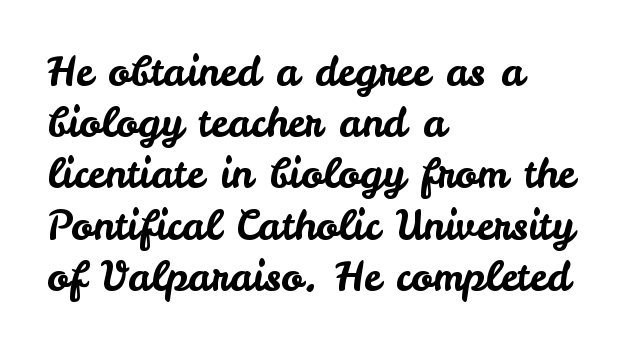
The image shows 40 px sans-serif type; set left-aligned, normal line spacing (1.28x), normal letter spacing, not underlined; low stroke contrast and a small x-height.
